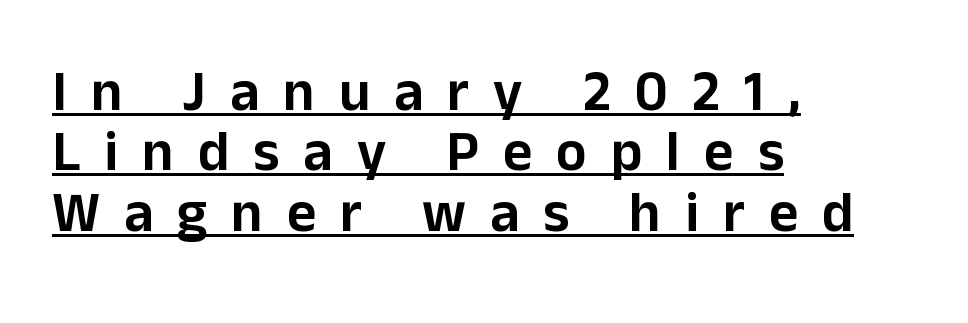
Do the letters lean? They stand straight. The face used here appears with an underline applied. Does extra space separate the letters? Yes, quite a lot of it. This rendering uses left alignment, leaving the right contour irregular.
